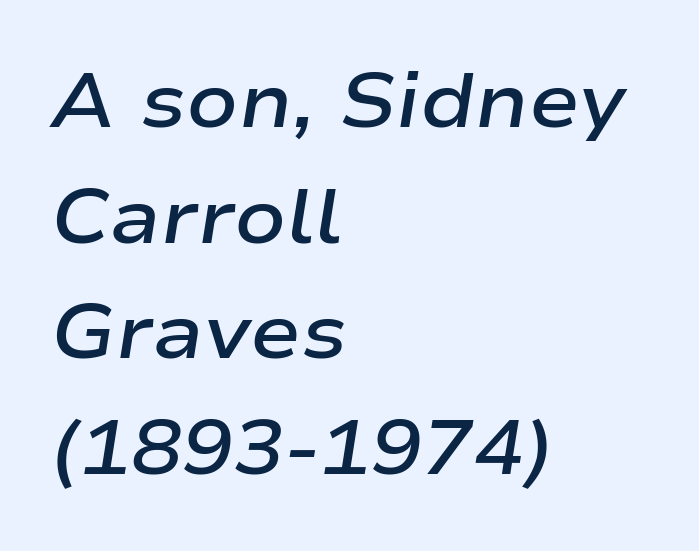
{"italic": "yes", "lean": "right", "slant_degrees": 9, "bold": "semi", "weight": "semibold", "width": "wide", "stroke_contrast": "low", "x_height": "medium", "monospaced": "no", "underline": "no", "align": "left", "line_spacing": "normal", "line_spacing_ratio": 1.52, "letter_spacing": "normal", "letter_spacing_em": 0.0, "glyph_px": 76}
